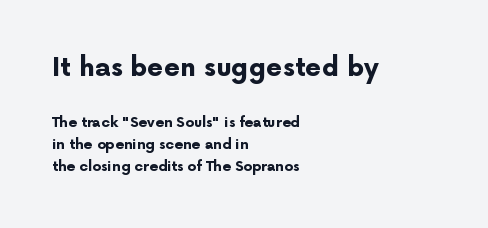
{"italic": "no", "bold": "yes", "underline": "no", "align": "left", "line_spacing": "normal", "line_spacing_ratio": 1.57, "letter_spacing": "normal", "letter_spacing_em": 0.0, "larger_block": "first", "size_ratio": 1.86, "glyph_px": 26}
